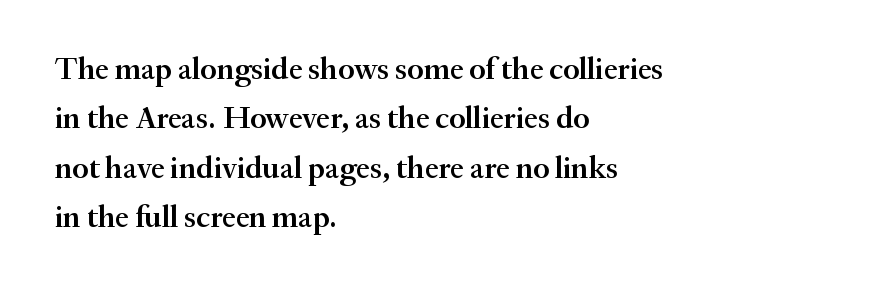
{"serif": "yes", "italic": "no", "bold": "semi", "weight": "semibold", "width": "normal", "stroke_contrast": "medium", "x_height": "small", "monospaced": "no", "underline": "no", "align": "left", "line_spacing": "normal", "line_spacing_ratio": 1.59, "letter_spacing": "normal", "letter_spacing_em": 0.0, "glyph_px": 31}
